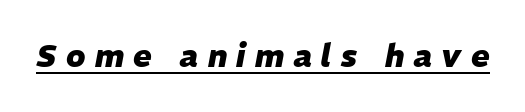
Q: Is the text bold? A: Yes.
Q: Is the text italic (slanted)? A: Yes, it leans right by about 11 degrees.
Q: Is the text underlined? A: Yes.
Q: Is the spacing between letters normal or unusually wide? A: Unusually wide.
Q: Width (condensed, normal, or wide)? A: Normal.
Q: Stroke contrast? A: Low.
Q: x-height? A: Medium.
Q: Monospaced? A: No.
